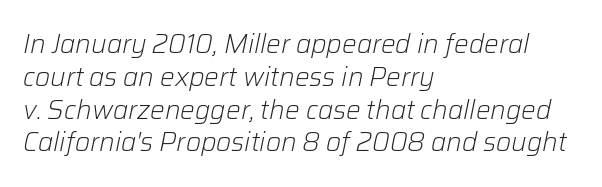
The image shows 26 px text type, italic (leaning right); set left-aligned, normal line spacing (1.26x), normal letter spacing, not underlined.
